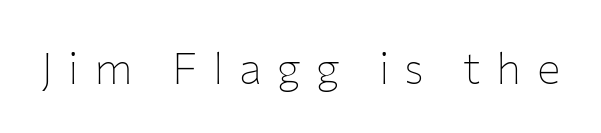
The image shows 44 px thin sans-serif type, upright; set unusually wide letter spacing (+0.35 em), not underlined; low stroke contrast and a medium x-height.
